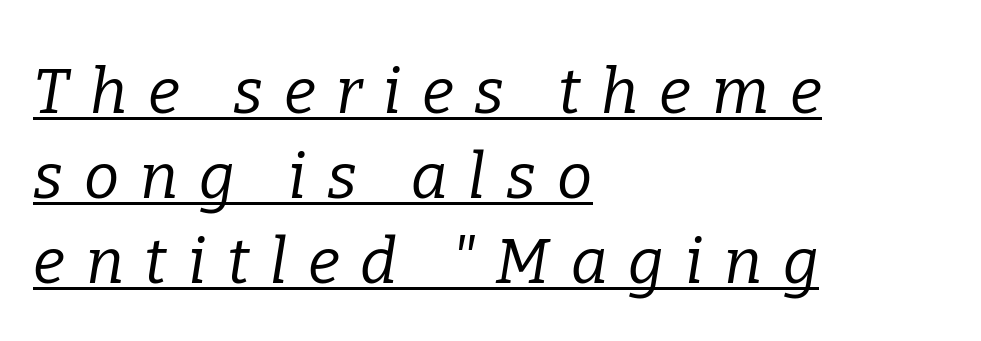
The image shows 63 px regular-weight serif type, italic (leaning right); set left-aligned, normal line spacing (1.35x), unusually wide letter spacing (+0.33 em), underlined; low stroke contrast and a medium x-height.
